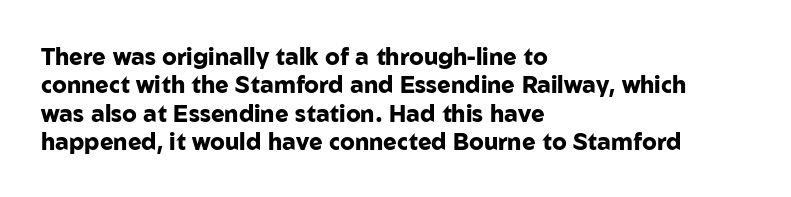
The image shows 23 px bold type, upright; set left-aligned, line spacing 1.23x, normal letter spacing, not underlined.
